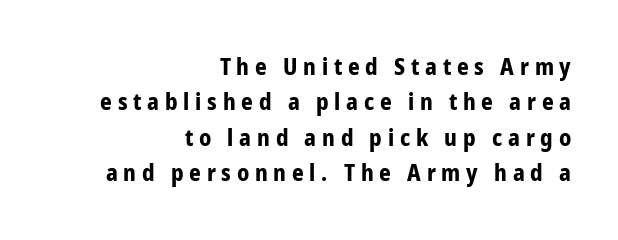
The typography opts for an upright posture over an oblique one. The rendering anchors every line to the right-hand side. The letters are bold, with thick, heavy strokes. Clear beneath every line of the passage. Observe the wide spacing: letters keep a clear distance from each other.
